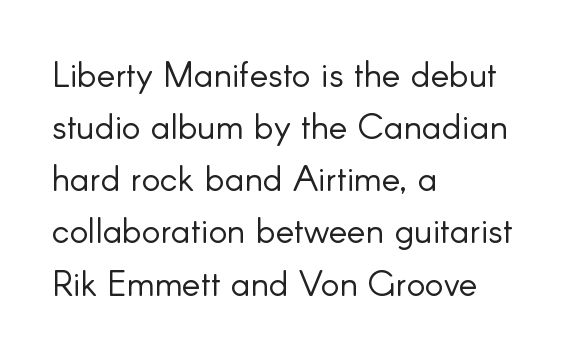
The image shows 35 px light sans-serif type, upright; set left-aligned, normal line spacing (1.49x), normal letter spacing, not underlined; low stroke contrast and a small x-height.
